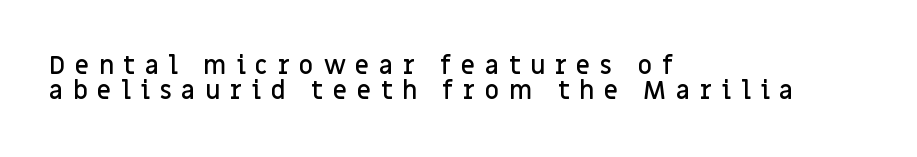
Q: Is the text bold? A: Semi-bold.
Q: Is the text italic (slanted)? A: No, it is upright.
Q: Is the text underlined? A: No.
Q: How is the paragraph aligned? A: Left-aligned.
Q: Is the spacing between letters normal or unusually wide? A: Unusually wide.
Q: Is the spacing between lines tight, normal or loose? A: Tight.
